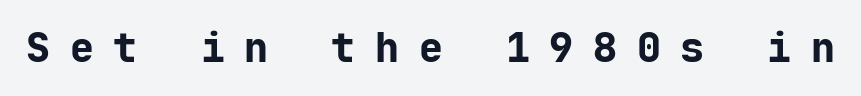
Substantial extra tracking has been applied to these lines. A typesetter would label this face a sans. Posture: vertical. You could count columns in this text — the font is strictly monospaced. Typographic density is high because the face is bold.
